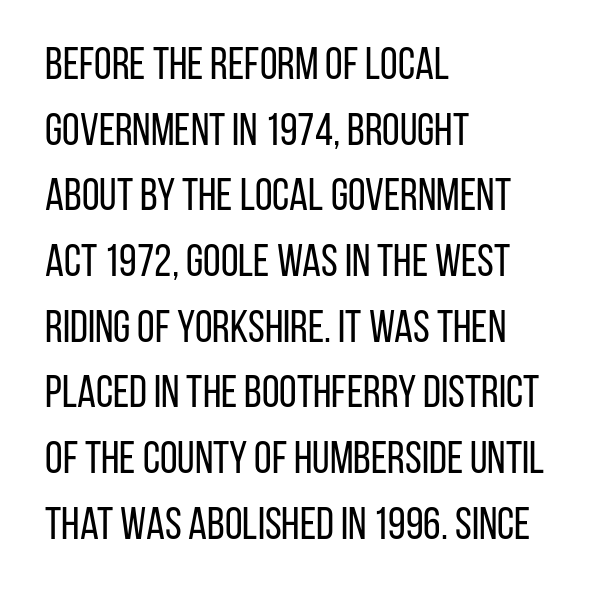
Nothing heavy about these letters — not bold at all. Default kerning and tracking; the words read as compact shapes. Nope, not italic — everything's standing straight. A sans-serif font was chosen for this passage. Regarding leading, the lines here are spaced in the standard way.
